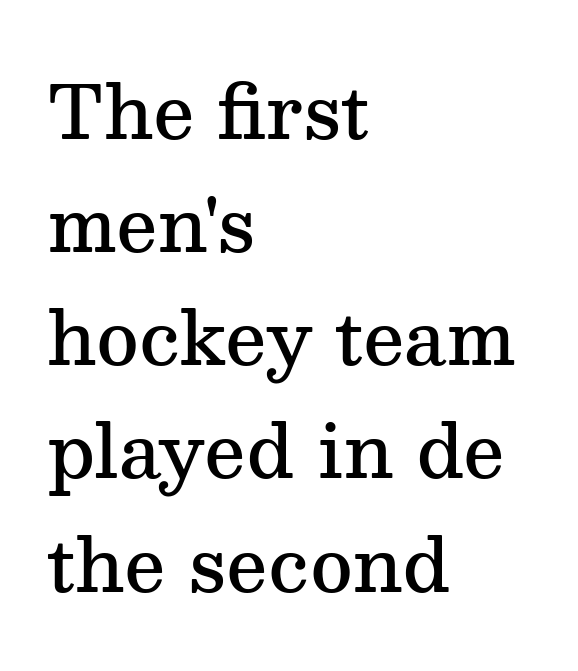
Q: Is the text bold? A: Semi-bold.
Q: Is the text italic (slanted)? A: No, it is upright.
Q: Is the typeface a serif or a sans-serif typeface? A: Serif.
Q: Is the text underlined? A: No.
Q: How is the paragraph aligned? A: Left-aligned.
Q: Is the spacing between letters normal or unusually wide? A: Normal.
Q: Is the spacing between lines tight, normal or loose? A: Normal.
Q: Width (condensed, normal, or wide)? A: Normal.
Q: Stroke contrast? A: Medium.
Q: x-height? A: Medium.
Q: Monospaced? A: No.
